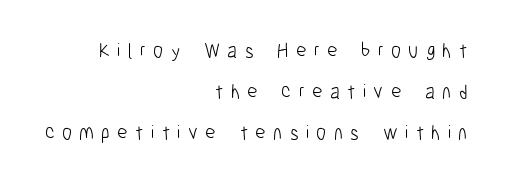
{"italic": "no", "bold": "no", "underline": "no", "align": "right", "line_spacing": "loose", "line_spacing_ratio": 2.05, "letter_spacing": "wide", "letter_spacing_em": 0.37, "glyph_px": 20}
